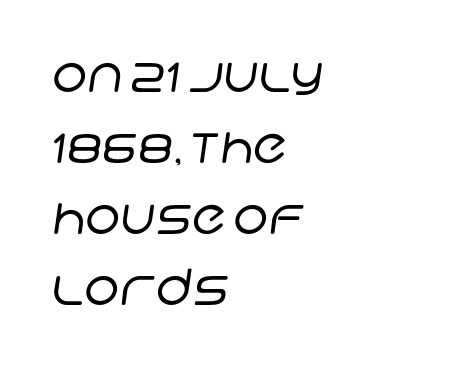
The image shows 50 px regular-weight sans-serif type; set left-aligned, normal line spacing (1.42x), normal letter spacing, not underlined; low stroke contrast and a large x-height.
